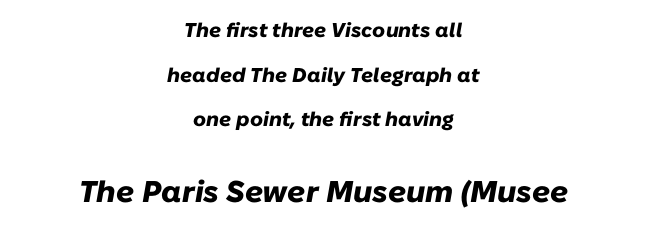
{"italic": "yes", "lean": "right", "slant_degrees": 10, "bold": "yes", "weight": "heavy", "width": "normal", "stroke_contrast": "low", "x_height": "medium", "monospaced": "no", "underline": "no", "align": "center", "line_spacing": "loose", "line_spacing_ratio": 2.23, "letter_spacing": "normal", "letter_spacing_em": 0.0, "larger_block": "second", "size_ratio": 1.5, "glyph_px": 30}
